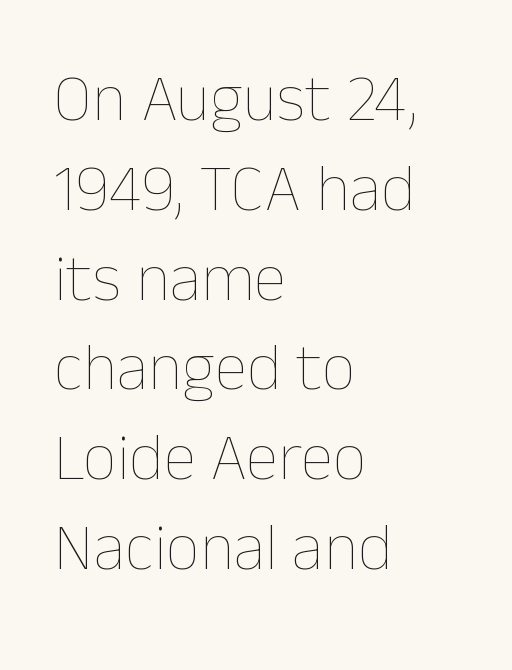
Q: Is the text bold? A: No.
Q: Is the text italic (slanted)? A: No, it is upright.
Q: Is the text underlined? A: No.
Q: How is the paragraph aligned? A: Left-aligned.
Q: Is the spacing between letters normal or unusually wide? A: Normal.
Q: Is the spacing between lines tight, normal or loose? A: Normal.
Q: Width (condensed, normal, or wide)? A: Normal.
Q: Stroke contrast? A: Low.
Q: x-height? A: Medium.
Q: Monospaced? A: No.
